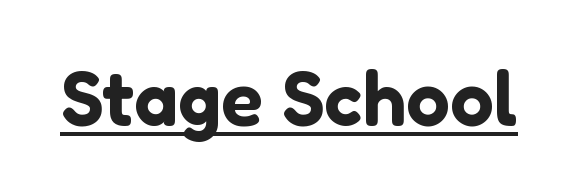
The image shows 78 px sans-serif type, upright; set normal letter spacing, underlined; low stroke contrast and a medium x-height.
